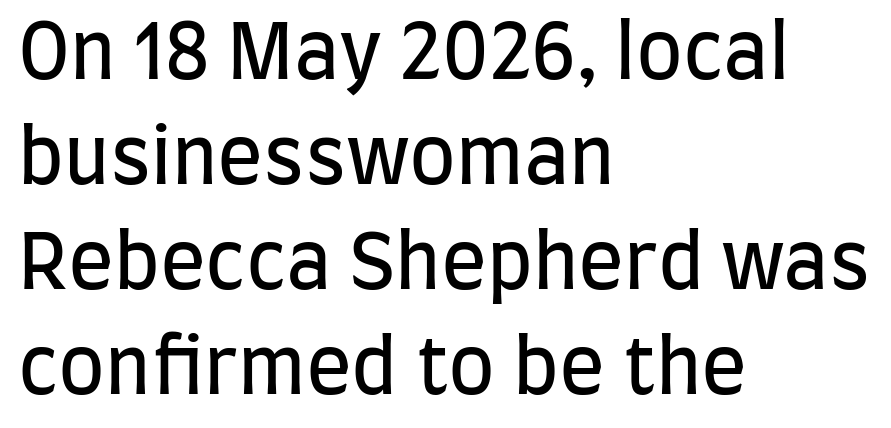
{"serif": "no", "italic": "no", "bold": "no", "weight": "regular", "width": "condensed", "stroke_contrast": "low", "x_height": "large", "monospaced": "no", "underline": "no", "align": "left", "line_spacing": "normal", "line_spacing_ratio": 1.38, "letter_spacing": "normal", "letter_spacing_em": 0.0, "glyph_px": 76}
